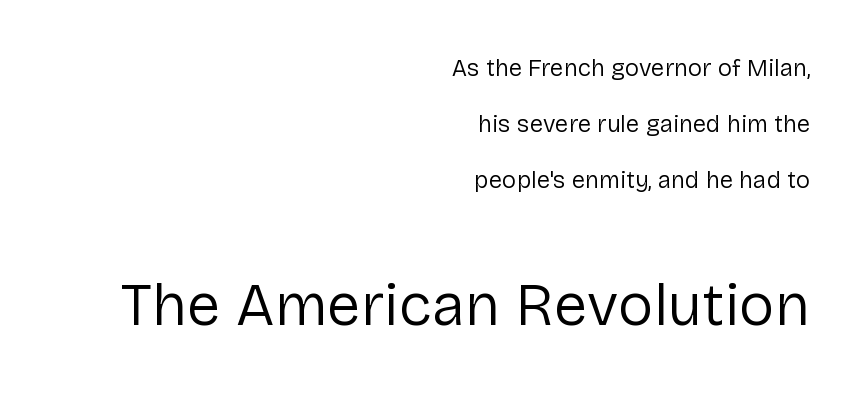
Q: Is the text bold? A: No.
Q: Is the text italic (slanted)? A: No, it is upright.
Q: Is the typeface a serif or a sans-serif typeface? A: Sans-serif.
Q: Is the text underlined? A: No.
Q: How is the paragraph aligned? A: Right-aligned.
Q: Is the spacing between letters normal or unusually wide? A: Normal.
Q: Is the spacing between lines tight, normal or loose? A: Loose.
Q: Which block of text is set in a larger size, the first (top) or the second (bottom)? A: The second (bottom) one.
Q: Width (condensed, normal, or wide)? A: Normal.
Q: Stroke contrast? A: Low.
Q: x-height? A: Medium.
Q: Monospaced? A: No.
